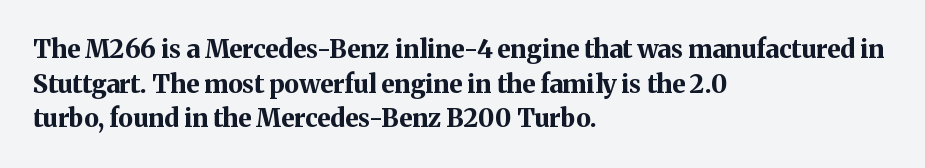
Q: Is the text bold? A: Yes.
Q: Is the text italic (slanted)? A: No, it is upright.
Q: Is the text underlined? A: No.
Q: How is the paragraph aligned? A: Left-aligned.
Q: Is the spacing between letters normal or unusually wide? A: Normal.
Q: Is the spacing between lines tight, normal or loose? A: Normal.
